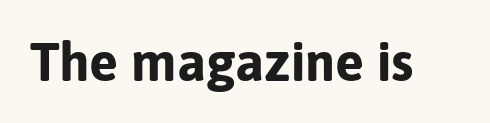
The image shows 54 px bold sans-serif type, upright; set normal letter spacing, not underlined; low stroke contrast and a medium x-height.
